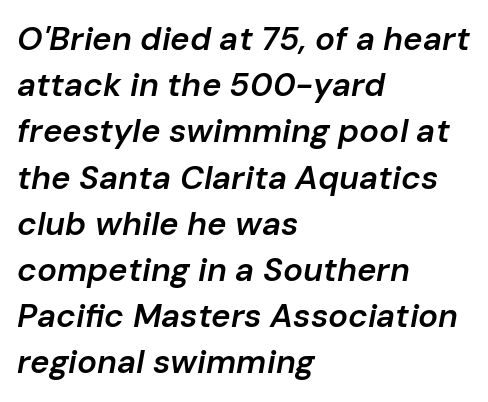
{"italic": "yes", "lean": "right", "slant_degrees": 10, "bold": "semi", "weight": "semibold", "width": "normal", "stroke_contrast": "low", "x_height": "medium", "monospaced": "no", "underline": "no", "align": "left", "line_spacing": "normal", "line_spacing_ratio": 1.4, "letter_spacing": "normal", "letter_spacing_em": 0.0, "glyph_px": 33}
